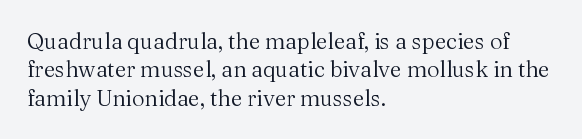
The image shows 22 px text type, upright; set left-aligned, normal line spacing (1.29x), normal letter spacing, not underlined.
